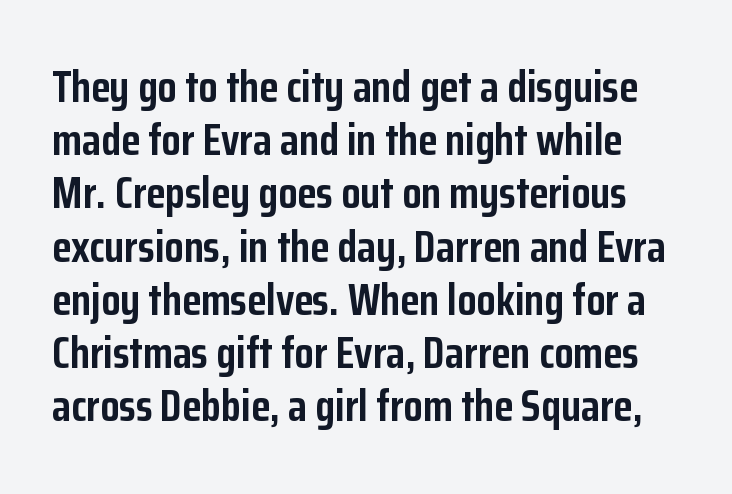
{"serif": "no", "italic": "no", "bold": "yes", "weight": "semibold", "width": "condensed", "stroke_contrast": "low", "x_height": "medium", "monospaced": "no", "underline": "no", "line_spacing_ratio": 1.21, "letter_spacing": "normal", "letter_spacing_em": 0.0, "glyph_px": 44}
